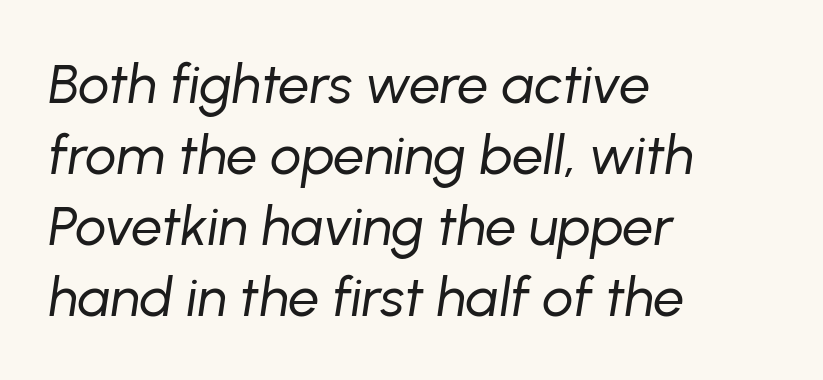
Q: Is the text bold? A: No.
Q: Is the text italic (slanted)? A: Yes, it leans right by about 8 degrees.
Q: Is the text underlined? A: No.
Q: How is the paragraph aligned? A: Left-aligned.
Q: Is the spacing between letters normal or unusually wide? A: Normal.
Q: Is the spacing between lines tight, normal or loose? A: Normal.
Q: Width (condensed, normal, or wide)? A: Normal.
Q: Stroke contrast? A: Low.
Q: x-height? A: Medium.
Q: Monospaced? A: No.
